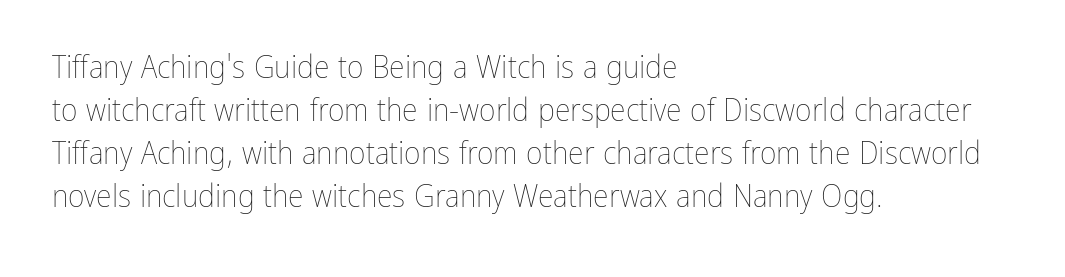
The image shows 32 px thin, condensed type, upright; set left-aligned, normal line spacing (1.34x), normal letter spacing, not underlined; low stroke contrast and a medium x-height.
